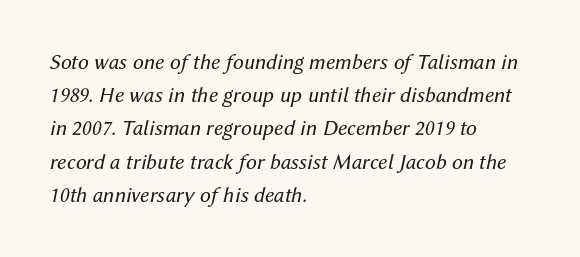
{"italic": "yes", "lean": "right", "slant_degrees": 12, "bold": "no", "underline": "no", "align": "left", "line_spacing": "normal", "line_spacing_ratio": 1.51, "letter_spacing": "normal", "letter_spacing_em": 0.0, "glyph_px": 22}
